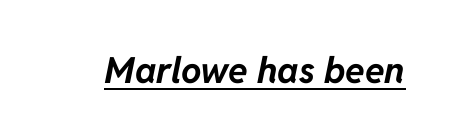
Q: Is the text bold? A: Yes.
Q: Is the text italic (slanted)? A: Yes, it leans right by about 11 degrees.
Q: Is the text underlined? A: Yes.
Q: Is the spacing between letters normal or unusually wide? A: Normal.
Q: Width (condensed, normal, or wide)? A: Normal.
Q: Stroke contrast? A: Low.
Q: x-height? A: Medium.
Q: Monospaced? A: No.
